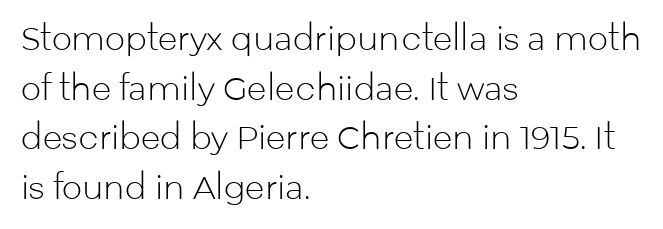
Does the type have serifs? No, each stem ends abruptly. Stroke thickness stays within the range of a standard reading face or lighter. Spacing verdict: proportional, widths tailored to each character. Rule under the text: the space is simply empty.
